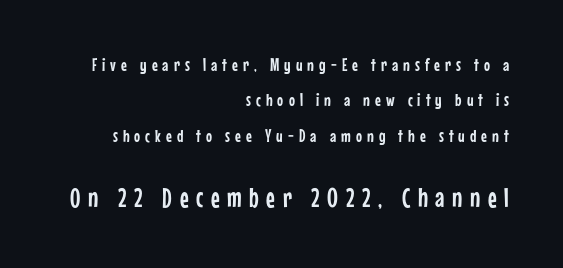
{"italic": "no", "underline": "no", "align": "right", "line_spacing": "loose", "line_spacing_ratio": 1.96, "letter_spacing": "wide", "letter_spacing_em": 0.28, "larger_block": "second", "size_ratio": 1.5, "glyph_px": 27}
